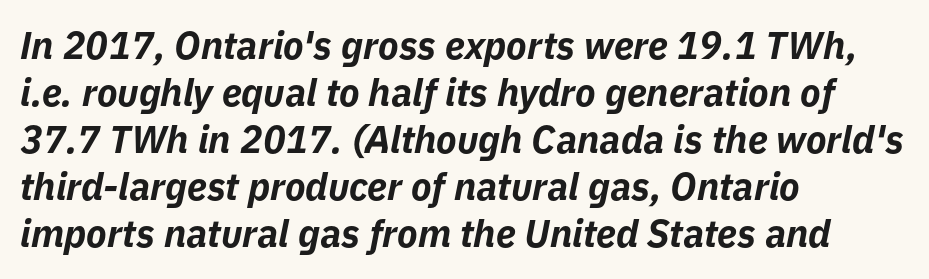
Q: Is the text bold? A: Yes.
Q: Is the text italic (slanted)? A: Yes, it leans right by about 11 degrees.
Q: Is the text underlined? A: No.
Q: How is the paragraph aligned? A: Left-aligned.
Q: Is the spacing between letters normal or unusually wide? A: Normal.
Q: Width (condensed, normal, or wide)? A: Normal.
Q: Stroke contrast? A: Low.
Q: x-height? A: Medium.
Q: Monospaced? A: No.
